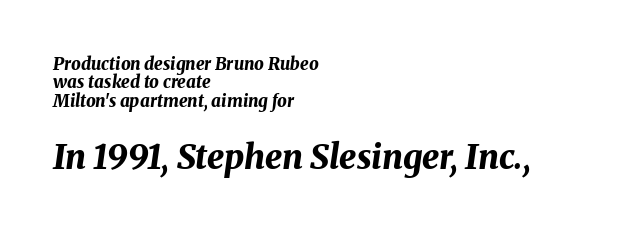
{"italic": "yes", "lean": "right", "slant_degrees": 8, "bold": "yes", "weight": "bold", "width": "normal", "stroke_contrast": "medium", "x_height": "medium", "monospaced": "no", "underline": "no", "align": "left", "line_spacing": "tight", "line_spacing_ratio": 1.08, "letter_spacing": "normal", "letter_spacing_em": 0.0, "larger_block": "second", "size_ratio": 2.0, "glyph_px": 34}
